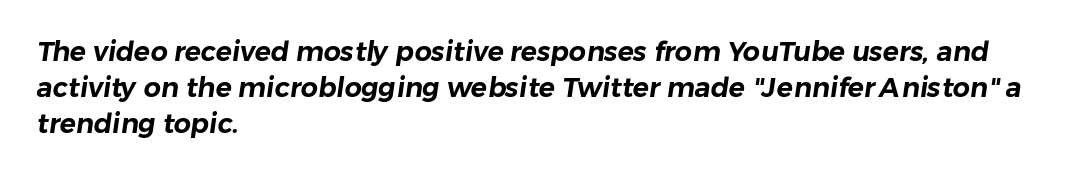
The image shows 27 px text type; set left-aligned, normal line spacing (1.33x), normal letter spacing, not underlined.
